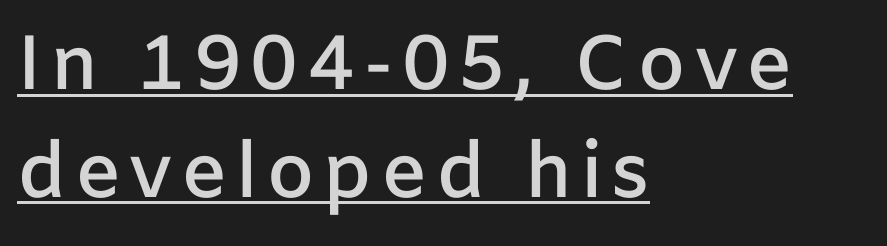
Note: no serifs on the glyphs. The passage shown is typed in a proportional face where columns would drift. Line beginnings align vertically; line endings do not. Quick note: underline on.
